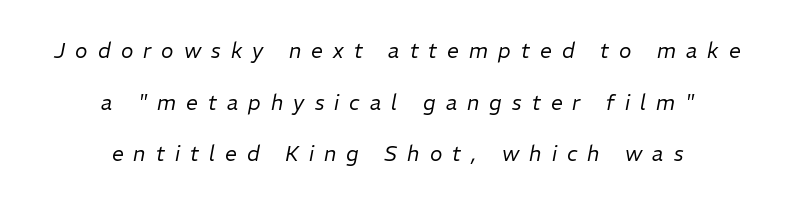
Q: Is the text bold? A: No.
Q: Is the text italic (slanted)? A: Yes, it leans right by about 11 degrees.
Q: Is the text underlined? A: No.
Q: How is the paragraph aligned? A: Centered.
Q: Is the spacing between letters normal or unusually wide? A: Unusually wide.
Q: Is the spacing between lines tight, normal or loose? A: Loose.
